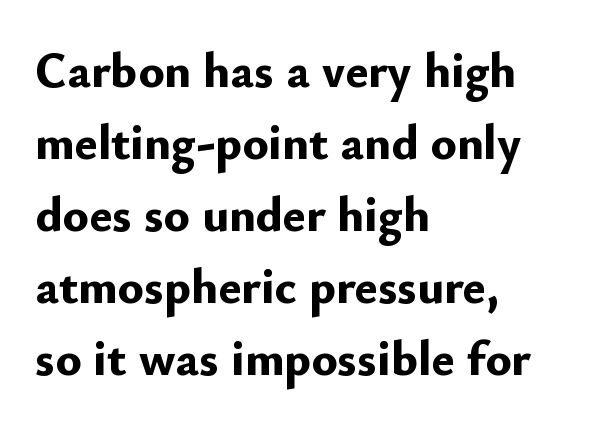
{"serif": "no", "italic": "no", "bold": "yes", "weight": "bold", "width": "normal", "stroke_contrast": "low", "x_height": "small", "monospaced": "no", "underline": "no", "align": "left", "line_spacing": "normal", "line_spacing_ratio": 1.47, "letter_spacing": "normal", "letter_spacing_em": 0.0, "glyph_px": 49}
